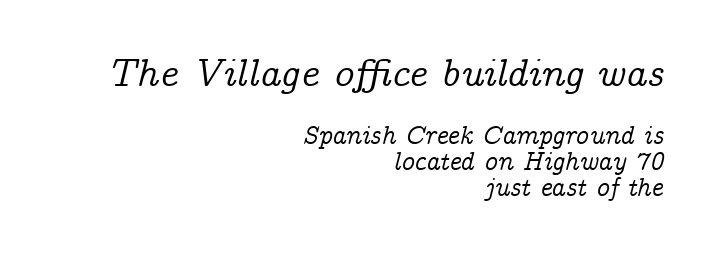
Honestly, the rows look squashed on top of each other. The zone under the glyphs is completely vacant. Compared with typical body copy, the letter spacing here is the same. The rendering applies a slant to the glyphs. Two sizes are in play, and the larger belongs to the first block.
